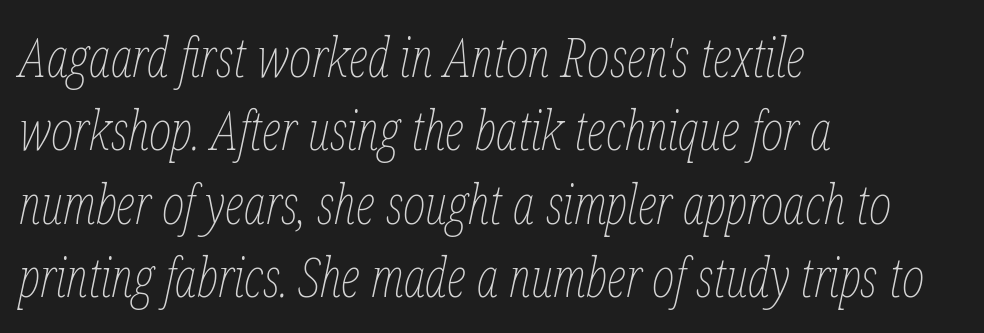
The lines are quadded left. The weight would be labelled regular, book, light, or lighter still. When letters slant like this, we call the style italic. The passage shown has conventional tracking throughout. The gap between lines stays unmarked.
